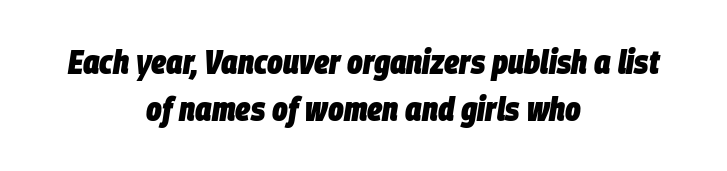
{"italic": "yes", "lean": "right", "slant_degrees": 9, "bold": "yes", "weight": "heavy", "width": "condensed", "stroke_contrast": "low", "x_height": "large", "monospaced": "no", "underline": "no", "align": "center", "line_spacing": "normal", "line_spacing_ratio": 1.42, "letter_spacing": "normal", "letter_spacing_em": 0.0, "glyph_px": 33}
